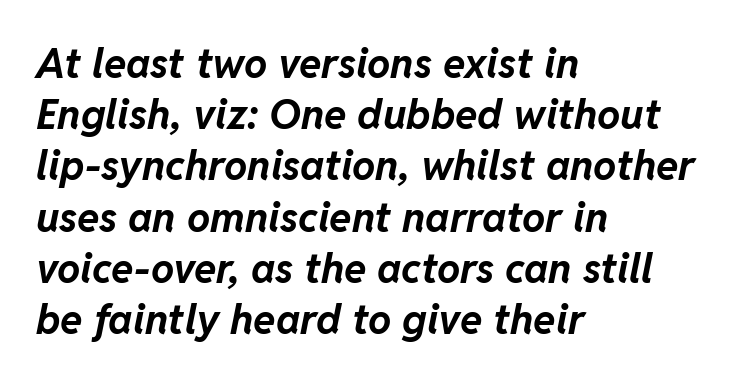
The image shows 41 px bold type, italic (leaning right); set left-aligned, normal line spacing (1.25x), normal letter spacing, not underlined; low stroke contrast and a medium x-height.
